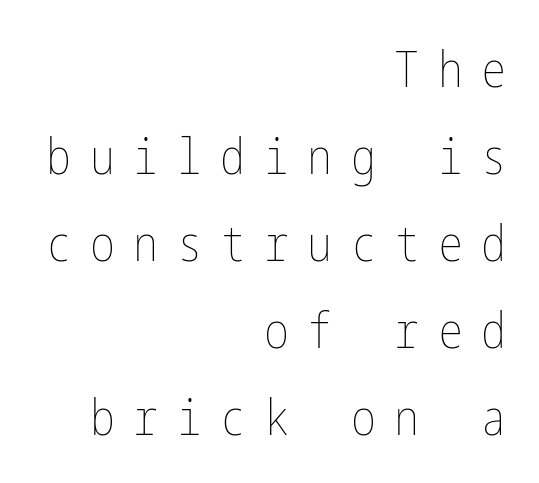
Q: Is the text bold? A: No.
Q: Is the text italic (slanted)? A: No, it is upright.
Q: Is the text underlined? A: No.
Q: How is the paragraph aligned? A: Right-aligned.
Q: Is the spacing between letters normal or unusually wide? A: Unusually wide.
Q: Width (condensed, normal, or wide)? A: Condensed.
Q: Stroke contrast? A: Low.
Q: x-height? A: Medium.
